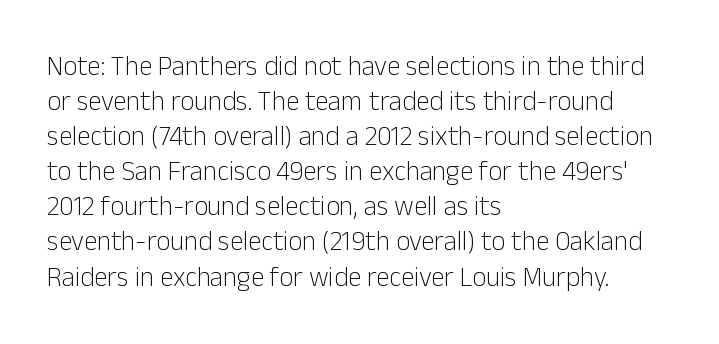
Q: Is the text bold? A: No.
Q: Is the text italic (slanted)? A: No, it is upright.
Q: Is the text underlined? A: No.
Q: How is the paragraph aligned? A: Left-aligned.
Q: Is the spacing between letters normal or unusually wide? A: Normal.
Q: Is the spacing between lines tight, normal or loose? A: Normal.
